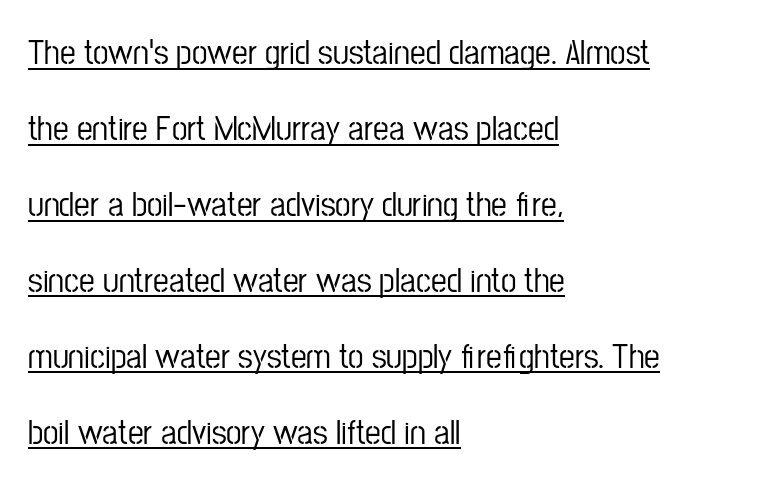
{"serif": "no", "italic": "no", "width": "condensed", "stroke_contrast": "low", "x_height": "medium", "monospaced": "no", "underline": "yes", "align": "left", "line_spacing": "loose", "line_spacing_ratio": 2.17, "letter_spacing": "normal", "letter_spacing_em": 0.0, "glyph_px": 35}
